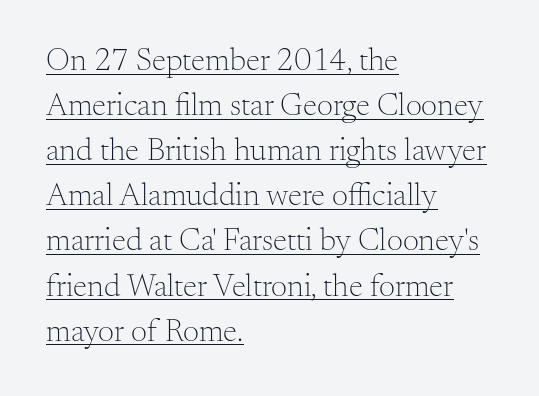
{"serif": "yes", "italic": "no", "bold": "no", "weight": "light", "width": "normal", "stroke_contrast": "medium", "x_height": "small", "monospaced": "no", "underline": "yes", "align": "left", "line_spacing": "normal", "line_spacing_ratio": 1.41, "letter_spacing": "normal", "letter_spacing_em": 0.0, "glyph_px": 32}
